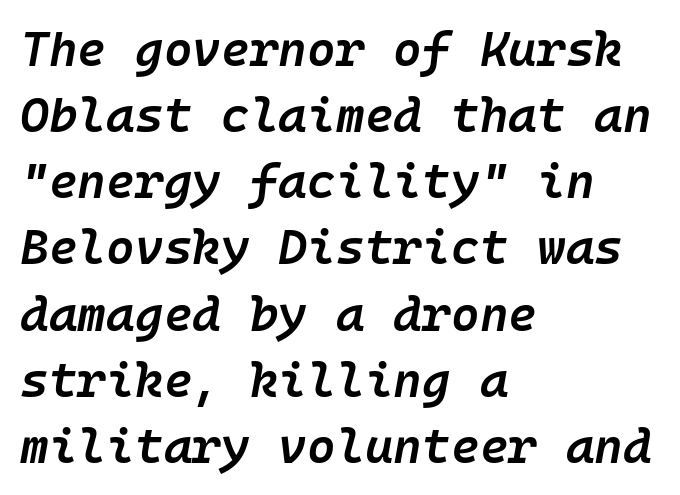
{"italic": "yes", "lean": "right", "slant_degrees": 10, "bold": "semi", "weight": "semibold", "width": "normal", "stroke_contrast": "low", "x_height": "medium", "underline": "no", "align": "left", "line_spacing": "normal", "line_spacing_ratio": 1.35, "letter_spacing": "normal", "letter_spacing_em": 0.0, "glyph_px": 49}
